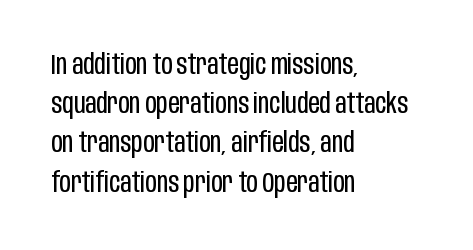
Q: Is the text bold? A: No.
Q: Is the text italic (slanted)? A: No, it is upright.
Q: Is the typeface a serif or a sans-serif typeface? A: Sans-serif.
Q: Is the text underlined? A: No.
Q: How is the paragraph aligned? A: Left-aligned.
Q: Is the spacing between letters normal or unusually wide? A: Normal.
Q: Is the spacing between lines tight, normal or loose? A: Normal.
Q: Width (condensed, normal, or wide)? A: Condensed.
Q: Stroke contrast? A: Low.
Q: x-height? A: Large.
Q: Monospaced? A: No.
